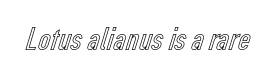
Has an underline been added? It has not. Characters follow at the spacing the type designer built in. Varying glyph widths throughout — classic text-font behaviour.
